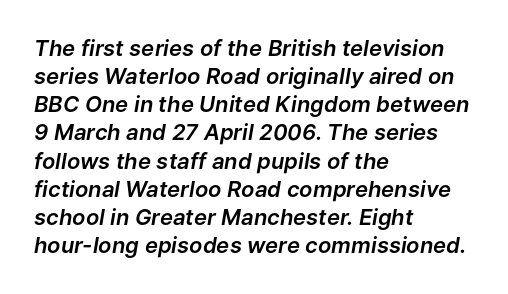
Q: Is the text italic (slanted)? A: Yes, it leans right by about 9 degrees.
Q: Is the text underlined? A: No.
Q: How is the paragraph aligned? A: Left-aligned.
Q: Is the spacing between letters normal or unusually wide? A: Normal.
Q: Is the spacing between lines tight, normal or loose? A: Normal.
